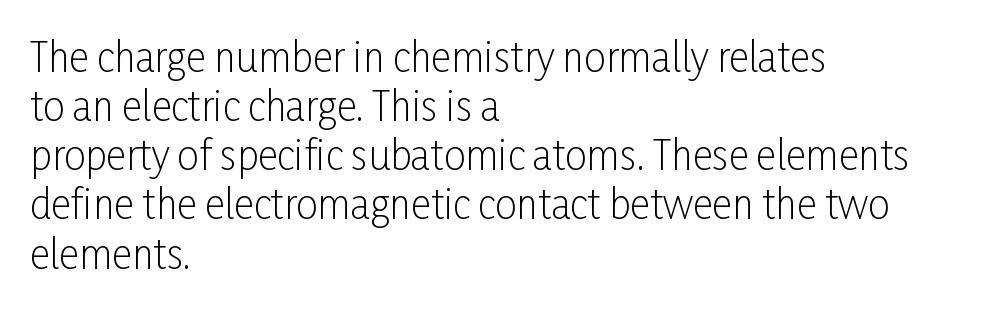
The image shows 39 px light, condensed sans-serif type, upright; set left-aligned, normal line spacing (1.26x), normal letter spacing, not underlined; low stroke contrast and a medium x-height.
